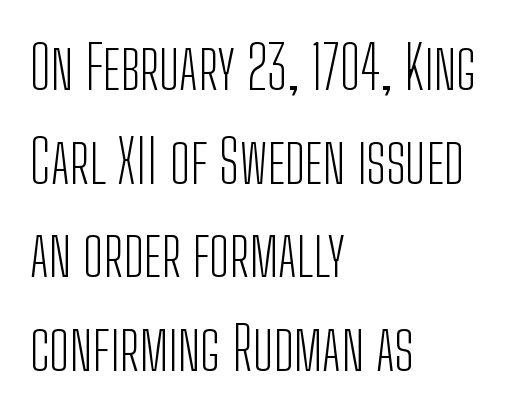
A quiet, ordinary-to-light weight characterises the typeface. The passage shown is typed in a proportional face where columns would drift. The foot of each line stays bare and open. Typographically, this falls in the sans-serif category. Between one letter and the next there's only the usual sliver of space. A student would call this left alignment; a typographer would say flush left, rag right.
